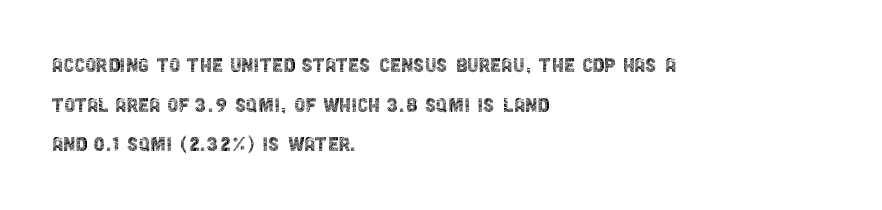
No italicization has been applied; the sample stays upright. Which margin do the lines hug? The left one — the right edge is uneven. Interline gaps are of average width in this sample. Descender tails drop into unmarked territory.
